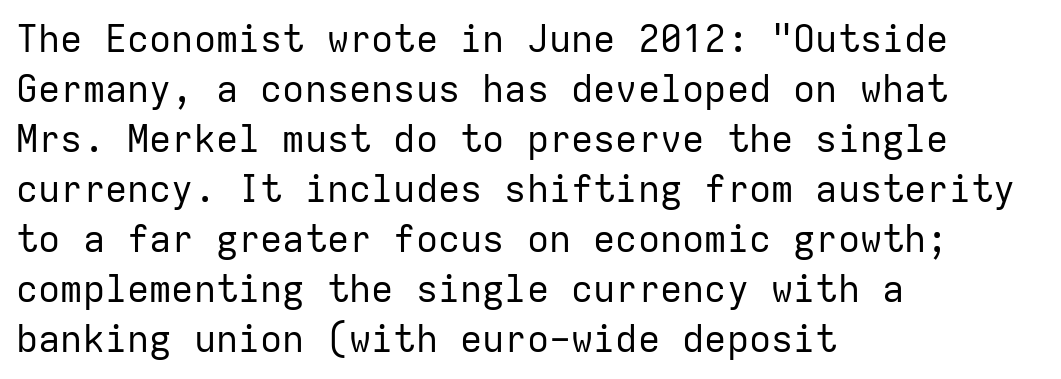
{"serif": "no", "italic": "no", "bold": "no", "weight": "regular", "width": "normal", "stroke_contrast": "low", "x_height": "medium", "monospaced": "yes", "underline": "no", "align": "left", "line_spacing": "normal", "line_spacing_ratio": 1.35, "letter_spacing": "normal", "letter_spacing_em": 0.0, "glyph_px": 37}
